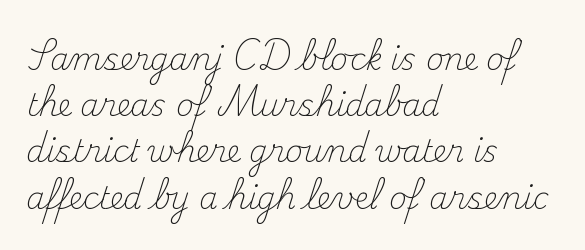
Q: Is the text bold? A: No.
Q: Is the text italic (slanted)? A: Yes.
Q: Is the typeface a serif or a sans-serif typeface? A: Serif.
Q: Is the text underlined? A: No.
Q: How is the paragraph aligned? A: Left-aligned.
Q: Is the spacing between letters normal or unusually wide? A: Normal.
Q: Is the spacing between lines tight, normal or loose? A: Normal.
Q: Width (condensed, normal, or wide)? A: Normal.
Q: Stroke contrast? A: Medium.
Q: x-height? A: Small.
Q: Monospaced? A: No.
